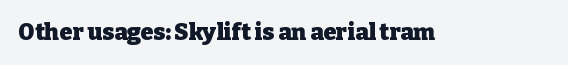
The image shows 23 px bold type, upright; set normal letter spacing, not underlined.
